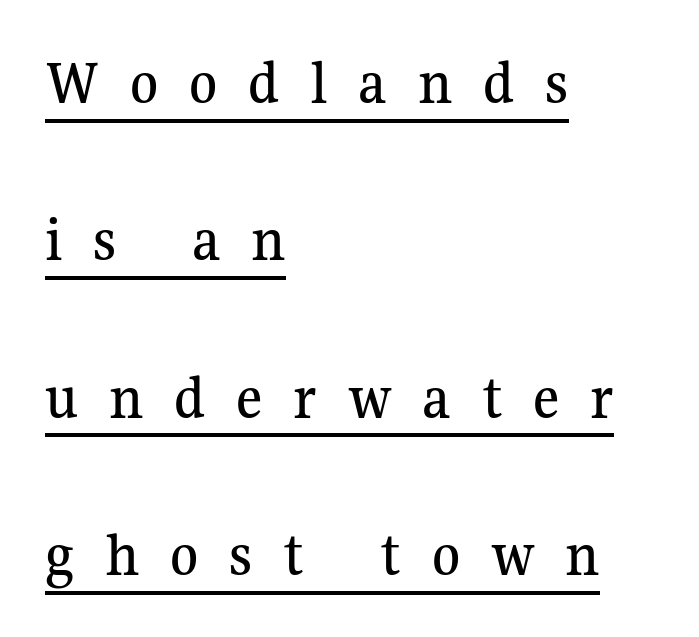
The image shows 64 px serif type, upright; set left-aligned, loose line spacing (2.46x), unusually wide letter spacing (+0.48 em), underlined; medium stroke contrast and a medium x-height.
